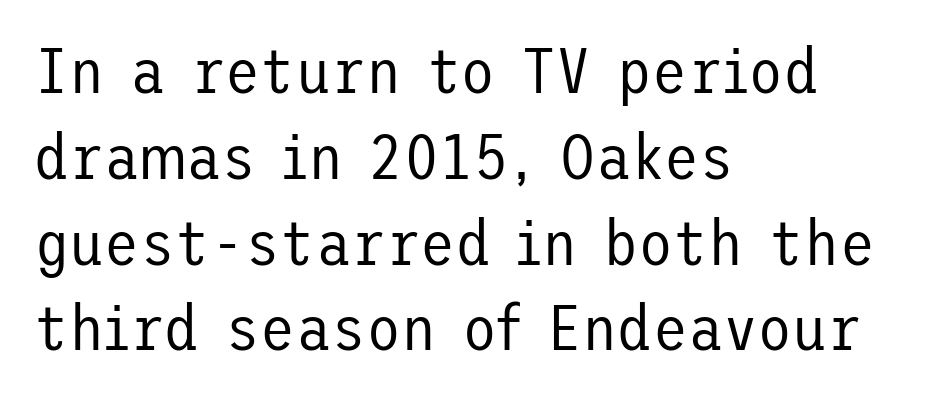
{"serif": "no", "italic": "no", "bold": "no", "weight": "regular", "width": "normal", "stroke_contrast": "low", "x_height": "medium", "underline": "no", "align": "left", "line_spacing": "normal", "line_spacing_ratio": 1.34, "letter_spacing": "normal", "letter_spacing_em": 0.0, "glyph_px": 64}
